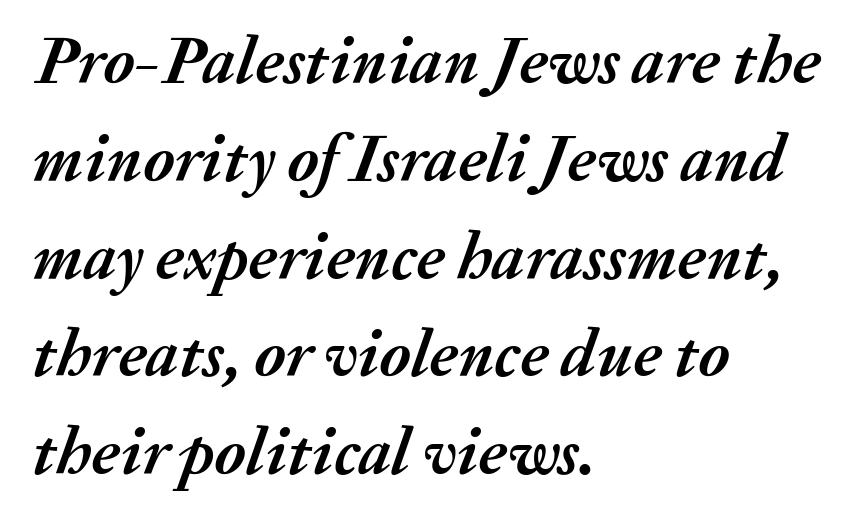
The image shows 67 px semibold type, italic (leaning right); set left-aligned, normal line spacing (1.46x), normal letter spacing, not underlined; medium stroke contrast and a medium x-height.
